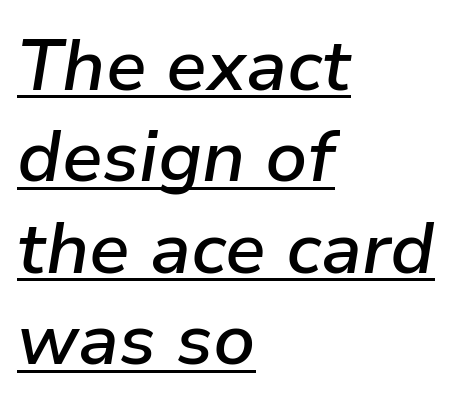
Q: Is the text bold? A: Semi-bold.
Q: Is the text italic (slanted)? A: Yes, it leans right by about 9 degrees.
Q: Is the text underlined? A: Yes.
Q: How is the paragraph aligned? A: Left-aligned.
Q: Is the spacing between letters normal or unusually wide? A: Normal.
Q: Is the spacing between lines tight, normal or loose? A: Normal.
Q: Width (condensed, normal, or wide)? A: Normal.
Q: Stroke contrast? A: Low.
Q: x-height? A: Medium.
Q: Monospaced? A: No.
